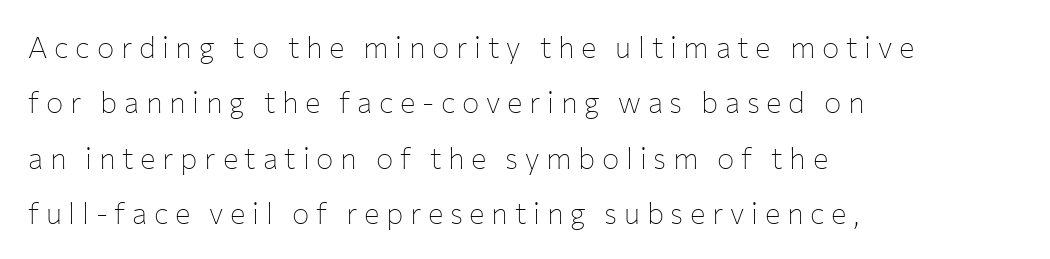
{"serif": "no", "italic": "no", "bold": "no", "weight": "thin", "width": "normal", "stroke_contrast": "low", "x_height": "medium", "monospaced": "no", "underline": "no", "align": "left", "line_spacing": "loose", "line_spacing_ratio": 1.91, "letter_spacing": "wide", "letter_spacing_em": 0.23, "glyph_px": 29}
